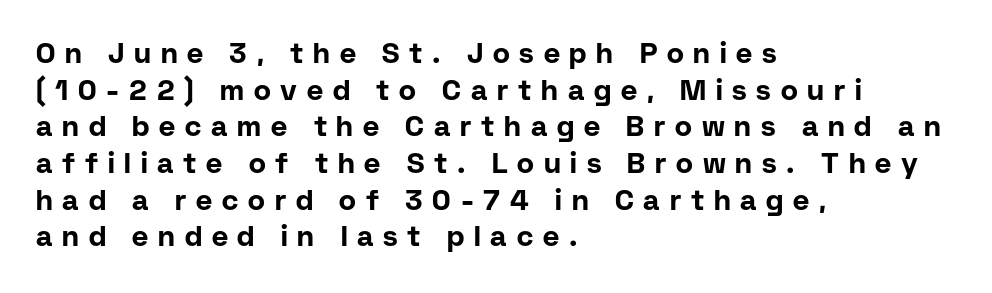
Proportional: the letters do not fall into vertical columns. Inter-character spacing is expanded well beyond the font's built-in metrics. The specimen omits any rule beneath the text block's lines. The typography opts for an upright posture over an oblique one. Horizontal alignment here is leftward, the default for most running prose. Does the type have serifs? No, each stem ends abruptly.
